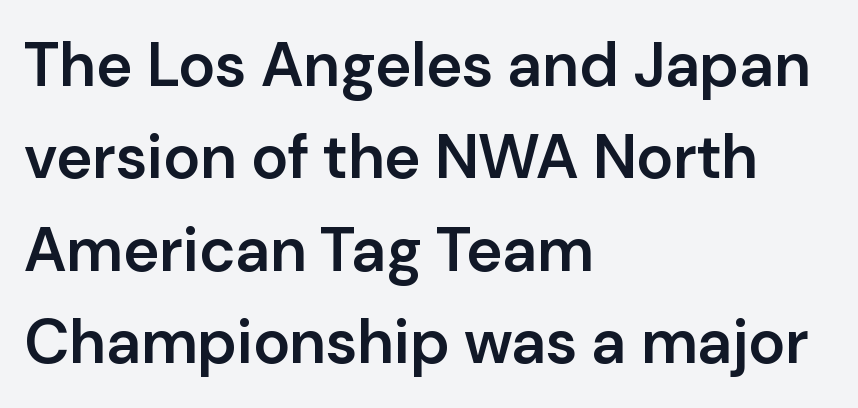
{"serif": "no", "italic": "no", "bold": "semi", "weight": "semibold", "width": "normal", "stroke_contrast": "low", "x_height": "medium", "monospaced": "no", "underline": "no", "align": "left", "line_spacing": "normal", "line_spacing_ratio": 1.49, "letter_spacing": "normal", "letter_spacing_em": 0.0, "glyph_px": 62}
